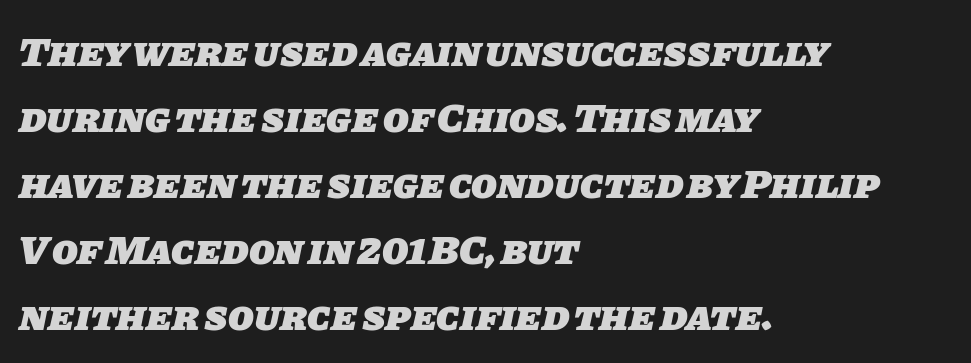
Vertical spacing — default. The lines are quadded left. In terms of weight, the rendering is a true, heavy bold. In terms of letterspacing, this is plain default setting.
